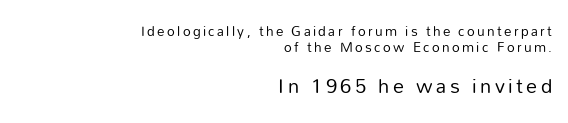
{"italic": "no", "bold": "no", "underline": "no", "align": "right", "line_spacing": "tight", "line_spacing_ratio": 1.06, "larger_block": "second", "size_ratio": 1.47, "glyph_px": 22}
